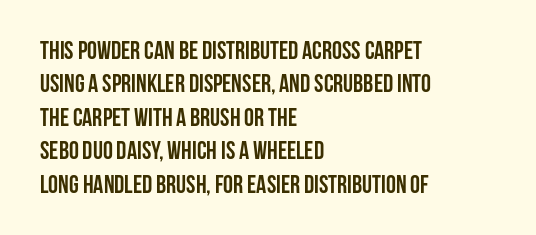
{"italic": "no", "bold": "yes", "underline": "no", "align": "left", "line_spacing": "normal", "line_spacing_ratio": 1.34, "letter_spacing": "normal", "letter_spacing_em": 0.0, "glyph_px": 25}
